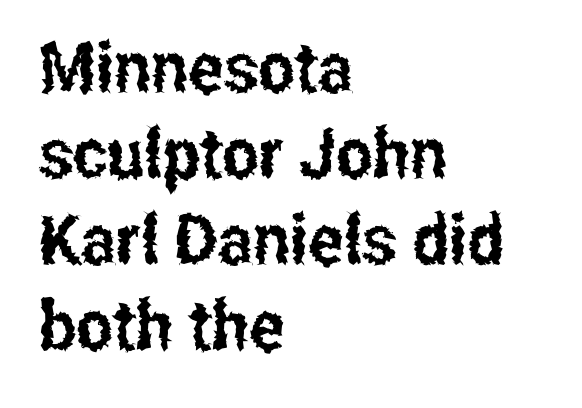
Q: Is the text italic (slanted)? A: No, it is upright.
Q: Is the typeface a serif or a sans-serif typeface? A: Sans-serif.
Q: Is the text underlined? A: No.
Q: How is the paragraph aligned? A: Left-aligned.
Q: Is the spacing between letters normal or unusually wide? A: Normal.
Q: Width (condensed, normal, or wide)? A: Condensed.
Q: Stroke contrast? A: Low.
Q: x-height? A: Medium.
Q: Monospaced? A: No.
